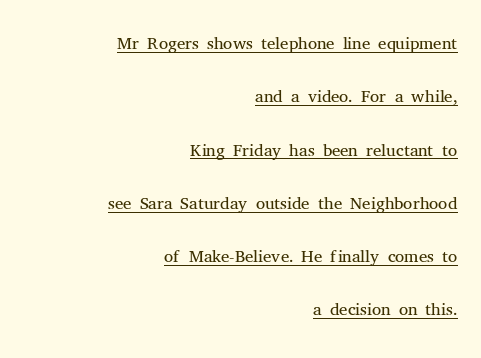
{"italic": "no", "bold": "no", "underline": "yes", "align": "right", "line_spacing": "loose", "line_spacing_ratio": 2.05, "letter_spacing": "normal", "letter_spacing_em": 0.0, "glyph_px": 26}
